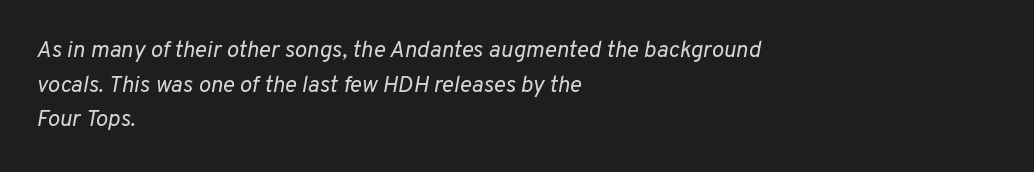
Is this a heavy cut? Hardly; it is regular or lighter. Between one letter and the next there's only the usual sliver of space. Which margin do the lines hug? The left one — the right edge is uneven. The axis of the letterforms is tilted away from vertical. The passage shown stacks its lines at a standard gap.
